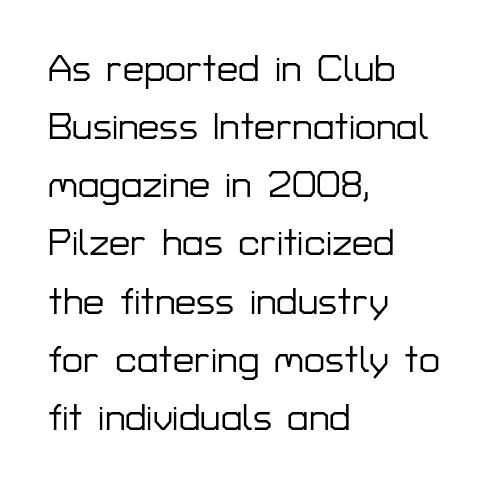
Tracking value appears to be zero — textbook default spacing. The letters carry no serifs — their stems end cleanly without finishing strokes. Regular leading. Check the space under the baseline: it is left empty. The lettering stays uniformly vertical, giving the passage a roman look.
